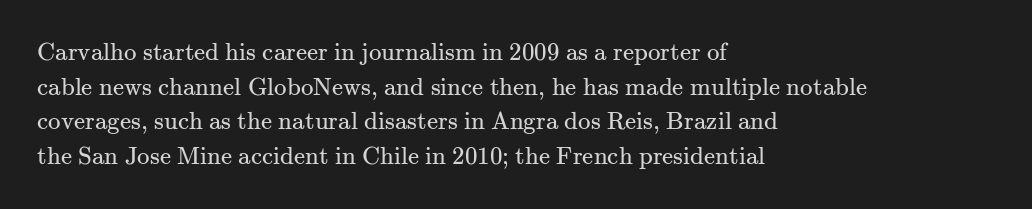
{"italic": "no", "bold": "no", "underline": "no", "align": "left", "line_spacing": "normal", "line_spacing_ratio": 1.39, "letter_spacing": "normal", "letter_spacing_em": 0.0, "glyph_px": 25}
